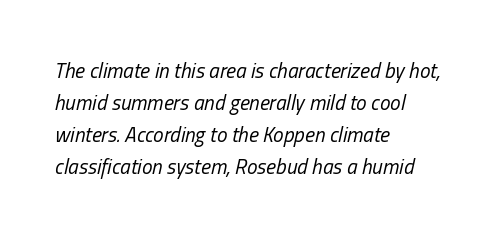
Q: Is the text bold? A: No.
Q: Is the text italic (slanted)? A: Yes, it leans right by about 13 degrees.
Q: Is the text underlined? A: No.
Q: How is the paragraph aligned? A: Left-aligned.
Q: Is the spacing between letters normal or unusually wide? A: Normal.
Q: Is the spacing between lines tight, normal or loose? A: Normal.
